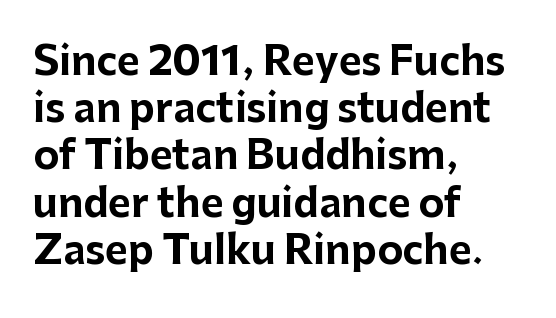
The rag falls on the right side of this text block. A roman cut, with each character standing at attention. Nobody touched the tracking dial on this one. Each glyph is drawn with heavy, bold strokes. Bare-footed words on every line.
